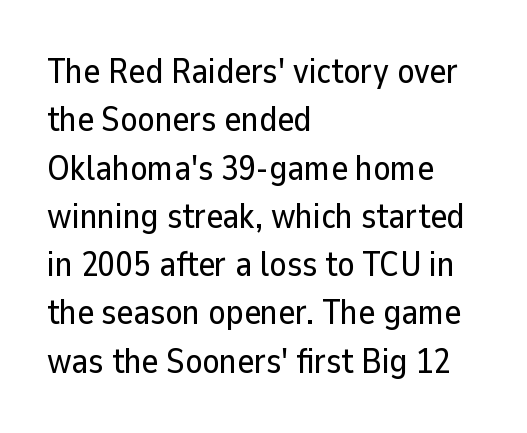
The image shows 35 px sans-serif type, upright; set left-aligned, normal line spacing (1.38x), normal letter spacing, not underlined; low stroke contrast and a medium x-height.
